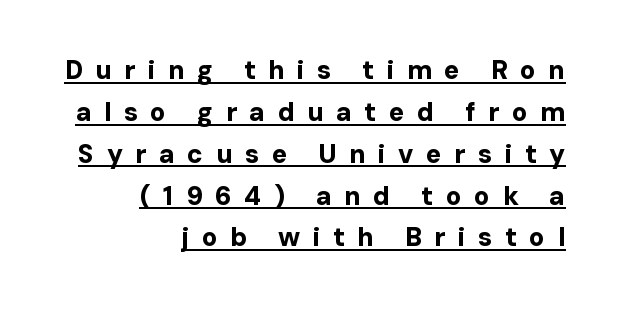
Q: Is the text bold? A: Yes.
Q: Is the text italic (slanted)? A: No, it is upright.
Q: Is the text underlined? A: Yes.
Q: How is the paragraph aligned? A: Right-aligned.
Q: Is the spacing between letters normal or unusually wide? A: Unusually wide.
Q: Is the spacing between lines tight, normal or loose? A: Normal.
